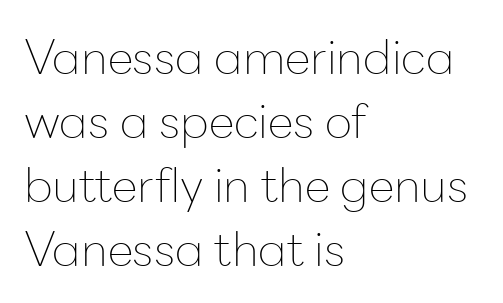
The image shows 47 px thin sans-serif type, upright; set left-aligned, normal line spacing (1.36x), normal letter spacing, not underlined; low stroke contrast and a medium x-height.
